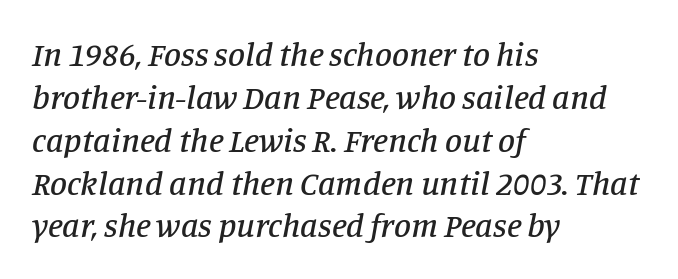
Little horizontal feet cap the strokes, marking this as serif type. These lines sit exactly where default settings would place them. Letter spacing: default. The string is rendered with underlining switched off. The paragraph has a hard left edge and a soft right edge.
